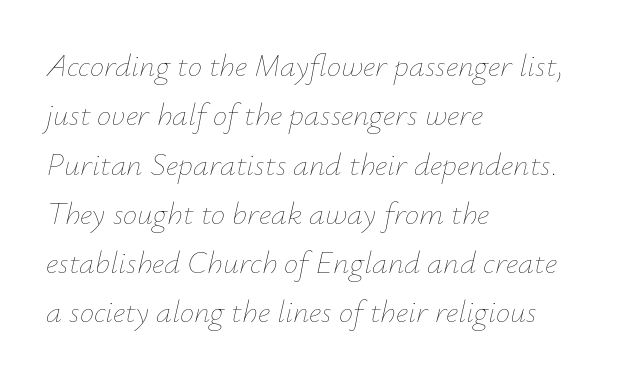
Italic? Definitely — the glyphs are oblique. The tracking reads as untouched default to a designer's eye. Caption: face not bold, strokes unweighted. This rendering features lettering with no underline.
